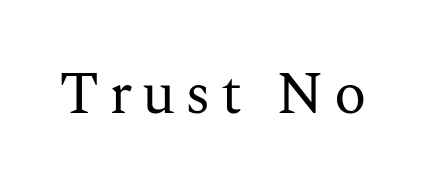
The image shows 60 px regular-weight serif type, upright; set not underlined; medium stroke contrast and a medium x-height.
